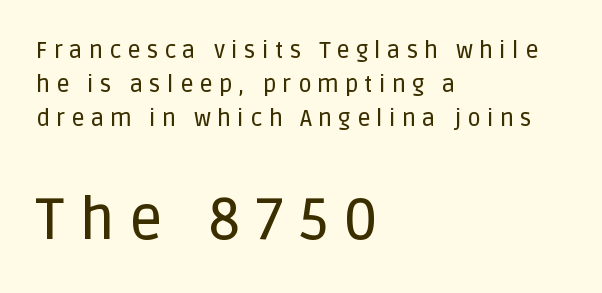
Quick note: underline off. Regarding leading, the lines here are spaced in the standard way. Characters remain perfectly vertical along every line. These two chunks differ in scale, with the bottom chunk taking the larger measure. Line starts are locked; line ends wander.
